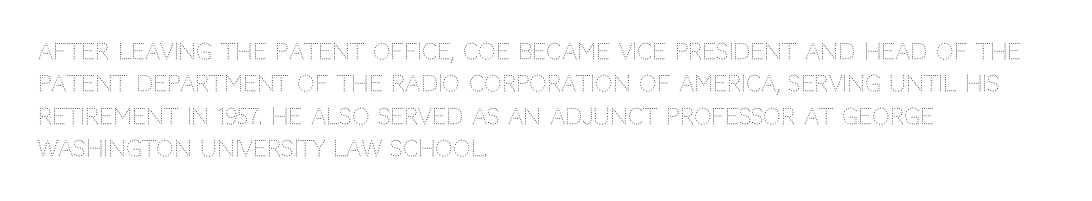
The image shows 22 px text type, upright; set left-aligned, normal line spacing (1.47x), normal letter spacing, not underlined.
